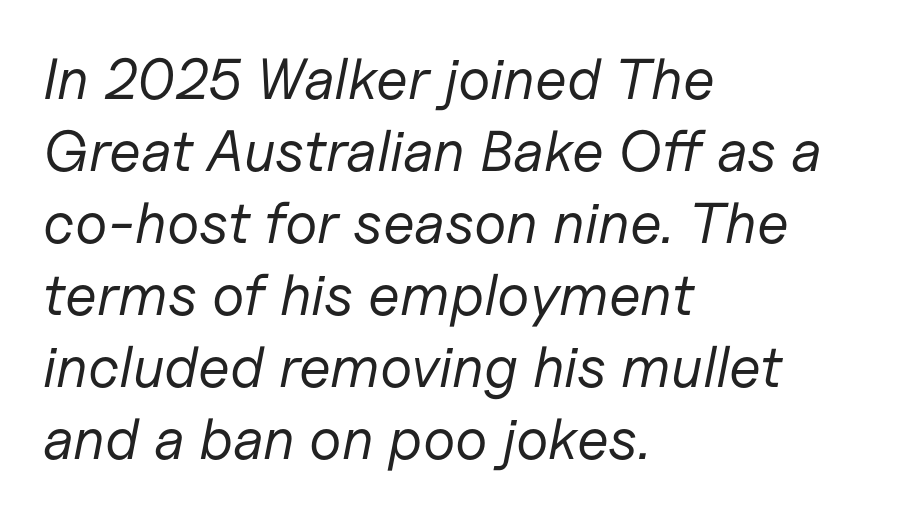
{"italic": "yes", "lean": "right", "slant_degrees": 11, "bold": "no", "weight": "regular", "width": "normal", "stroke_contrast": "low", "x_height": "medium", "monospaced": "no", "underline": "no", "align": "left", "line_spacing_ratio": 1.24, "letter_spacing": "normal", "letter_spacing_em": 0.0, "glyph_px": 58}
